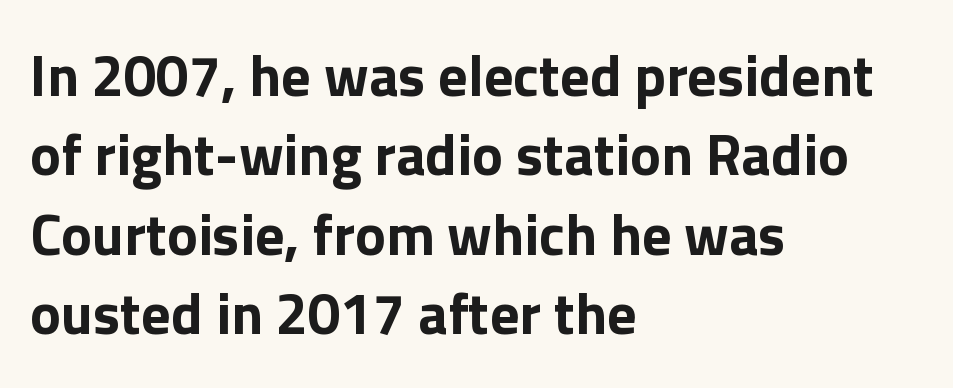
{"serif": "no", "italic": "no", "bold": "yes", "weight": "bold", "width": "normal", "x_height": "medium", "monospaced": "no", "underline": "no", "align": "left", "line_spacing": "normal", "line_spacing_ratio": 1.37, "letter_spacing": "normal", "letter_spacing_em": 0.0, "glyph_px": 58}
